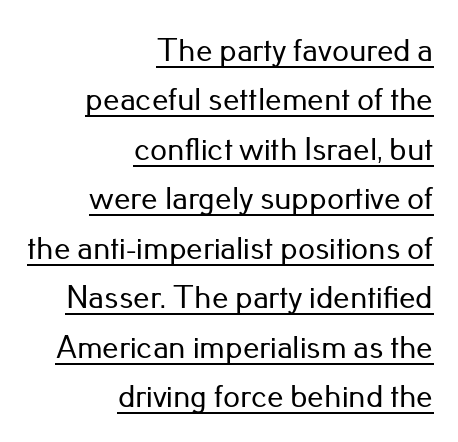
Nope, no serifs anywhere on these letters. The string is rendered with underlining switched on. Regular leading. Line endings align vertically; line beginnings do not. This sample has the flowing, uneven cadence of proportional lettering. The tracking reads as untouched default to a designer's eye.
